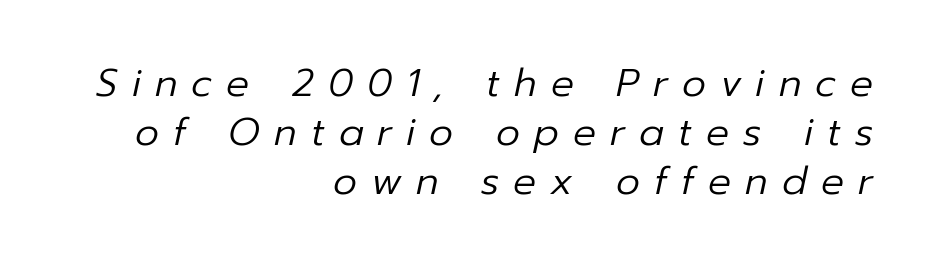
Q: Is the text bold? A: No.
Q: Is the text italic (slanted)? A: Yes, it leans right by about 12 degrees.
Q: Is the text underlined? A: No.
Q: How is the paragraph aligned? A: Right-aligned.
Q: Is the spacing between letters normal or unusually wide? A: Unusually wide.
Q: Is the spacing between lines tight, normal or loose? A: Normal.
Q: Width (condensed, normal, or wide)? A: Normal.
Q: Stroke contrast? A: Low.
Q: x-height? A: Medium.
Q: Monospaced? A: No.
